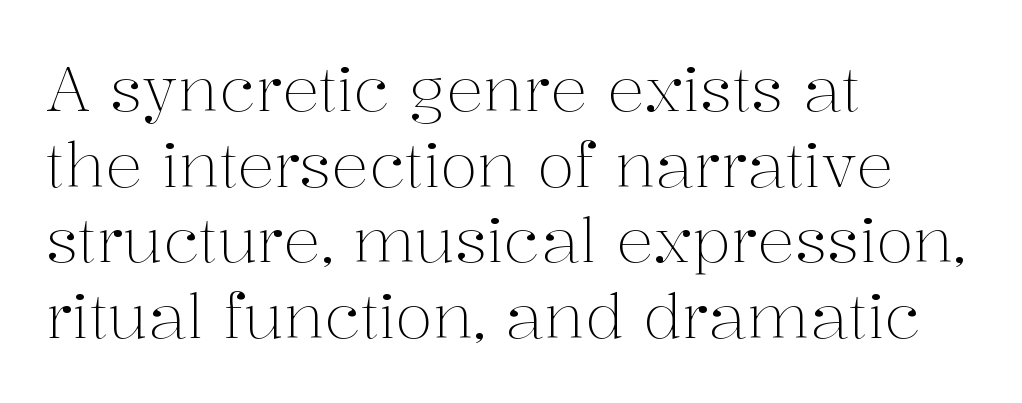
{"serif": "yes", "italic": "no", "bold": "no", "weight": "light", "width": "normal", "stroke_contrast": "medium", "x_height": "medium", "monospaced": "no", "underline": "no", "align": "left", "line_spacing_ratio": 1.22, "letter_spacing": "normal", "letter_spacing_em": 0.0, "glyph_px": 62}
